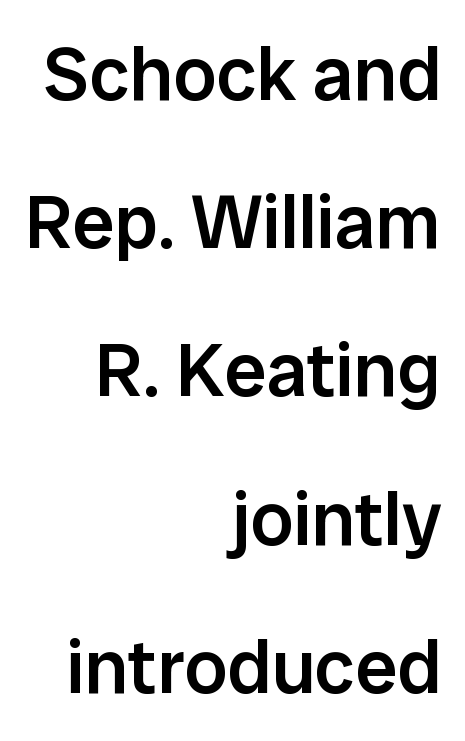
Q: Is the text bold? A: Semi-bold.
Q: Is the text italic (slanted)? A: No, it is upright.
Q: Is the typeface a serif or a sans-serif typeface? A: Sans-serif.
Q: Is the text underlined? A: No.
Q: How is the paragraph aligned? A: Right-aligned.
Q: Is the spacing between letters normal or unusually wide? A: Normal.
Q: Is the spacing between lines tight, normal or loose? A: Loose.
Q: Width (condensed, normal, or wide)? A: Normal.
Q: Stroke contrast? A: Low.
Q: x-height? A: Medium.
Q: Monospaced? A: No.
